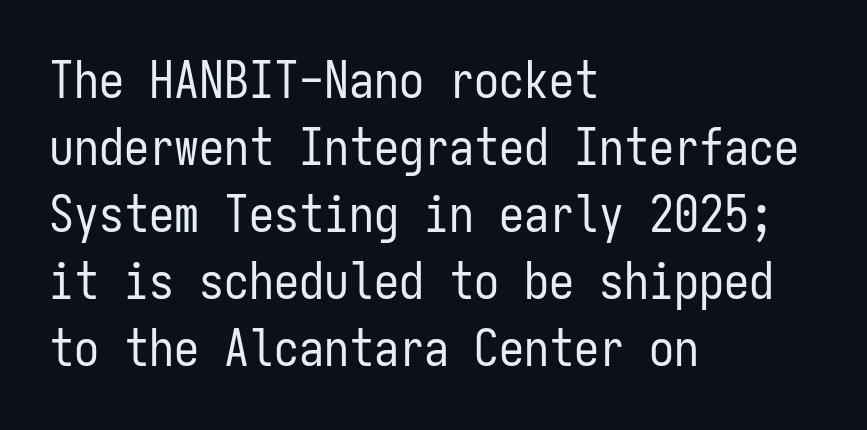
Q: Is the text bold? A: No.
Q: Is the text italic (slanted)? A: No, it is upright.
Q: Is the typeface a serif or a sans-serif typeface? A: Sans-serif.
Q: Is the text underlined? A: No.
Q: How is the paragraph aligned? A: Left-aligned.
Q: Is the spacing between letters normal or unusually wide? A: Normal.
Q: Is the spacing between lines tight, normal or loose? A: Normal.
Q: Width (condensed, normal, or wide)? A: Condensed.
Q: Stroke contrast? A: Low.
Q: x-height? A: Medium.
Q: Monospaced? A: Yes.
